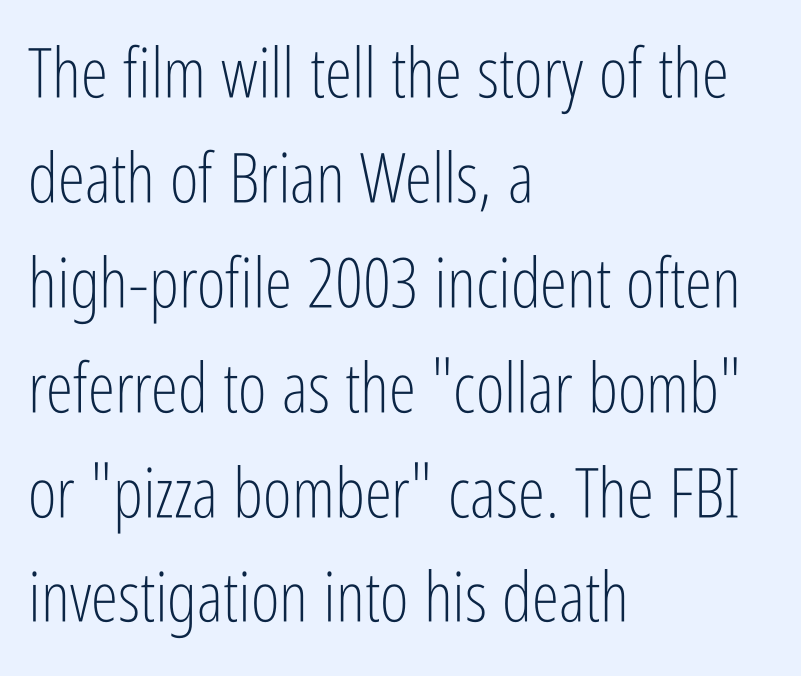
Serifs: no, the terminals of the letterforms are clean. Plain, unruled lines of type. In CSS terms this would be text-align: left. No chunkiness to these letters — they're not bold.
